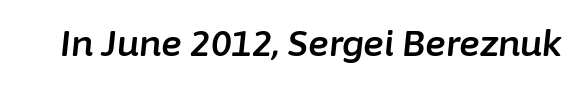
The image shows 35 px text type, italic (leaning right); set normal letter spacing, not underlined; low stroke contrast and a medium x-height.
